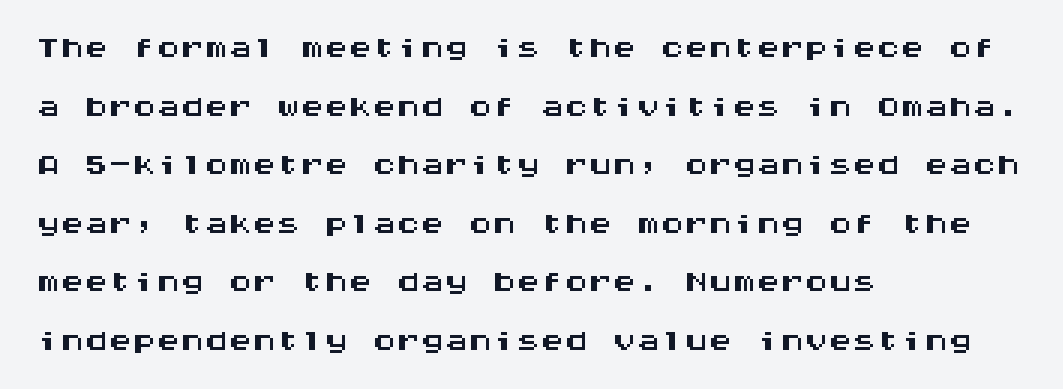
{"serif": "no", "italic": "no", "width": "wide", "stroke_contrast": "medium", "x_height": "large", "monospaced": "yes", "underline": "no", "align": "left", "line_spacing_ratio": 1.22, "letter_spacing": "normal", "letter_spacing_em": 0.0, "glyph_px": 48}
